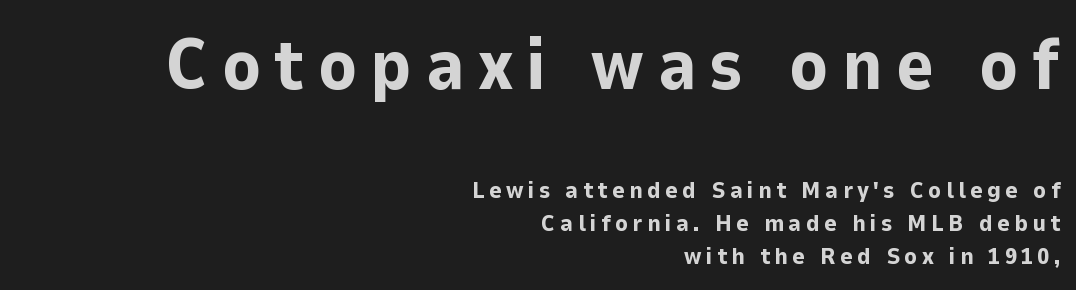
Q: Is the text bold? A: Yes.
Q: Is the text italic (slanted)? A: No, it is upright.
Q: Is the typeface a serif or a sans-serif typeface? A: Sans-serif.
Q: Is the text underlined? A: No.
Q: How is the paragraph aligned? A: Right-aligned.
Q: Is the spacing between lines tight, normal or loose? A: Normal.
Q: Which block of text is set in a larger size, the first (top) or the second (bottom)? A: The first (top) one.
Q: Width (condensed, normal, or wide)? A: Normal.
Q: Stroke contrast? A: Low.
Q: x-height? A: Medium.
Q: Monospaced? A: No.
